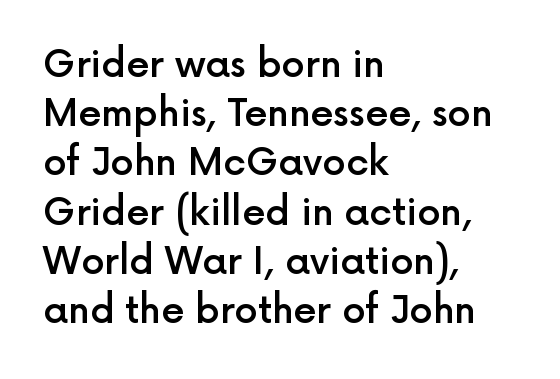
The image shows 37 px semibold sans-serif type, upright; set left-aligned, normal line spacing (1.33x), normal letter spacing, not underlined; a medium x-height.
